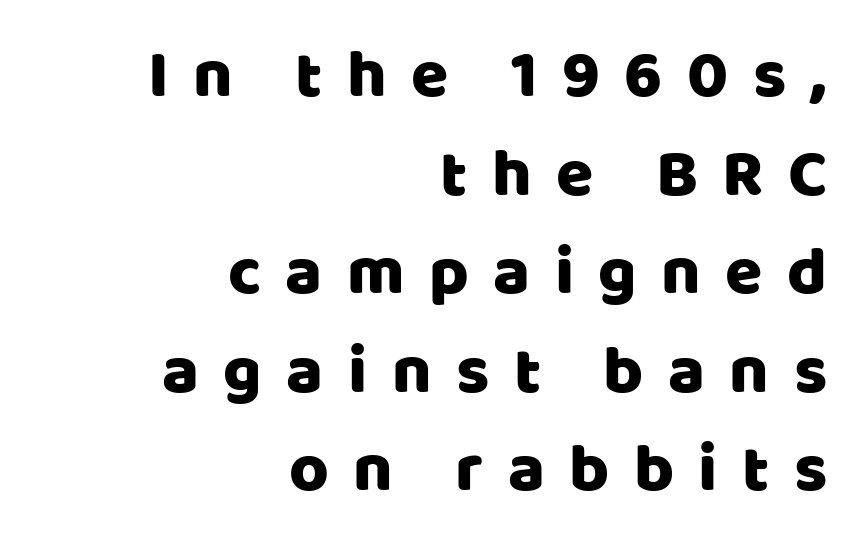
The image shows 68 px sans-serif type, upright; set right-aligned, normal line spacing (1.45x), unusually wide letter spacing (+0.36 em), not underlined; low stroke contrast and a large x-height.
